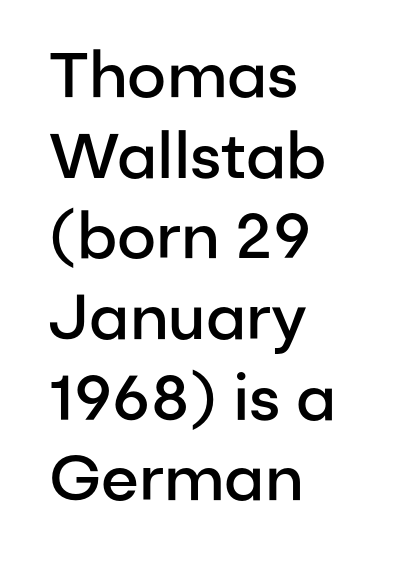
{"serif": "no", "italic": "no", "bold": "semi", "weight": "semibold", "width": "normal", "stroke_contrast": "low", "x_height": "medium", "monospaced": "no", "underline": "no", "align": "left", "line_spacing": "normal", "line_spacing_ratio": 1.28, "letter_spacing": "normal", "letter_spacing_em": 0.0, "glyph_px": 63}
